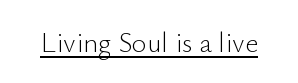
Q: Is the text bold? A: No.
Q: Is the text italic (slanted)? A: No, it is upright.
Q: Is the typeface a serif or a sans-serif typeface? A: Sans-serif.
Q: Is the text underlined? A: Yes.
Q: Is the spacing between letters normal or unusually wide? A: Normal.
Q: Width (condensed, normal, or wide)? A: Normal.
Q: Stroke contrast? A: Low.
Q: x-height? A: Small.
Q: Monospaced? A: No.
